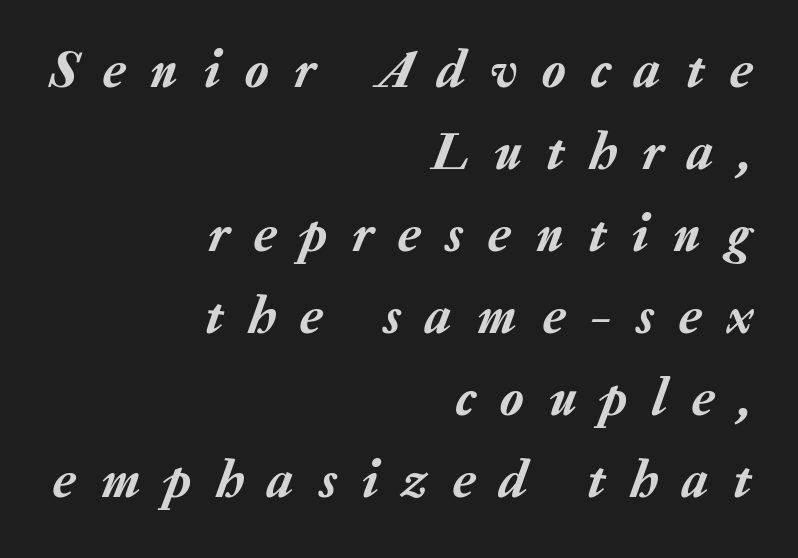
Do the characters align in a grid? No, the font is proportional. The whole block is typeset with a tilt. No word sits above an underline. Where is the straight margin? On the right. Here the glyphs are tracked loosely, breaking word shapes into spaced letters.
